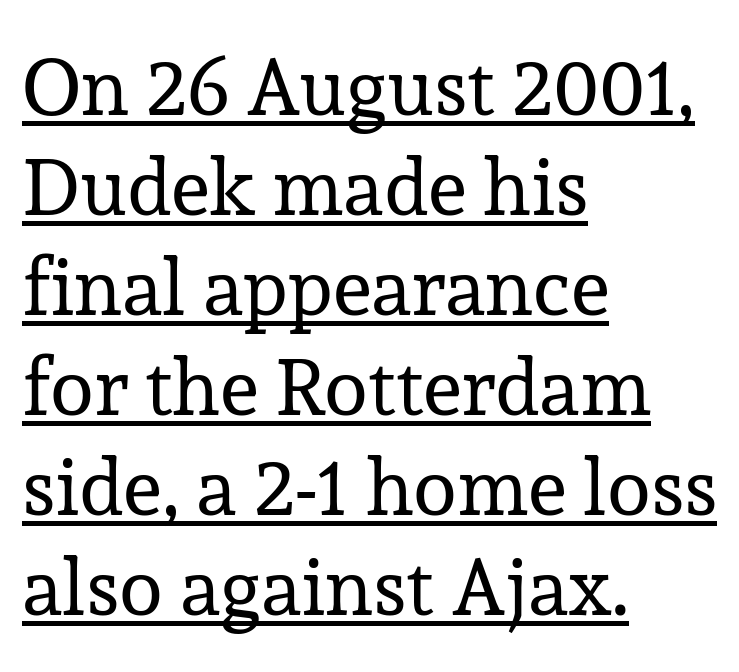
Q: Is the text bold? A: No.
Q: Is the text italic (slanted)? A: No, it is upright.
Q: Is the typeface a serif or a sans-serif typeface? A: Serif.
Q: Is the text underlined? A: Yes.
Q: How is the paragraph aligned? A: Left-aligned.
Q: Is the spacing between letters normal or unusually wide? A: Normal.
Q: Is the spacing between lines tight, normal or loose? A: Normal.
Q: Width (condensed, normal, or wide)? A: Normal.
Q: Stroke contrast? A: Low.
Q: x-height? A: Medium.
Q: Monospaced? A: No.
